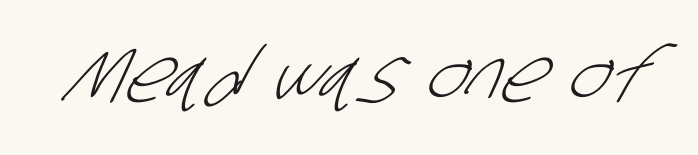
{"serif": "no", "bold": "no", "weight": "light", "width": "condensed", "stroke_contrast": "low", "x_height": "large", "monospaced": "no", "underline": "no", "letter_spacing": "normal", "letter_spacing_em": 0.0, "glyph_px": 76}
